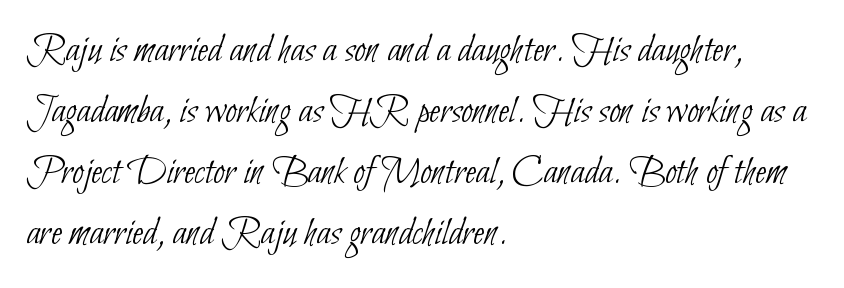
The gaps between neighbouring characters are ordinary and unremarkable. In terms of leading, this rendering sits right in the middle. In terms of letterform style, serifs are entirely absent. On a weight scale, this lands at 450 or below. A clean baseline with only descenders dipping below it. This rendering uses left alignment, leaving the right contour irregular.
